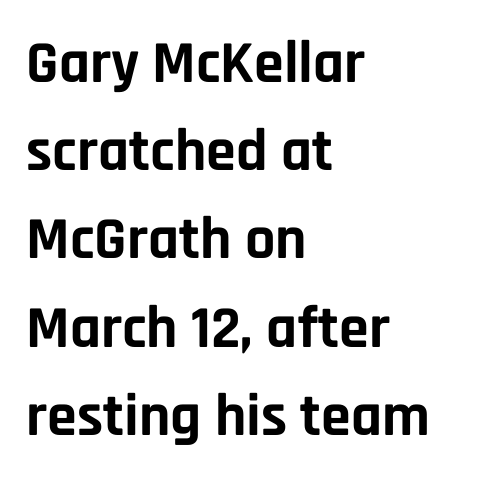
The image shows 60 px bold sans-serif type, upright; set left-aligned, normal line spacing (1.47x), normal letter spacing, not underlined; low stroke contrast and a large x-height.
